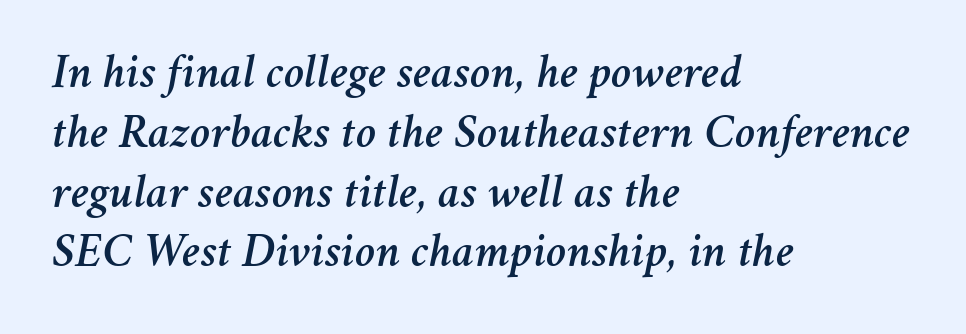
{"italic": "yes", "lean": "right", "slant_degrees": 11, "width": "normal", "stroke_contrast": "medium", "x_height": "medium", "monospaced": "no", "underline": "no", "align": "left", "line_spacing_ratio": 1.22, "letter_spacing": "normal", "letter_spacing_em": 0.0, "glyph_px": 49}
